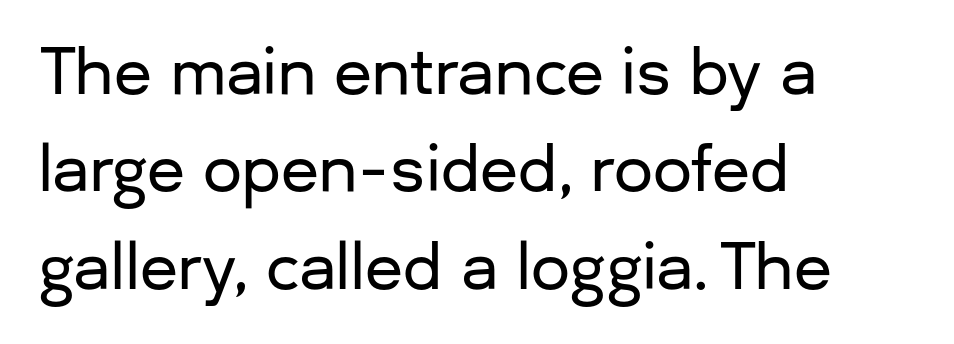
The image shows 62 px sans-serif type, upright; set left-aligned, normal line spacing (1.57x), normal letter spacing, not underlined; low stroke contrast and a medium x-height.
